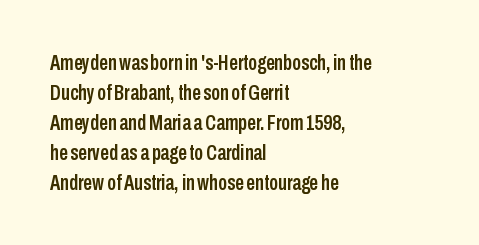
{"italic": "no", "underline": "no", "align": "left", "line_spacing": "normal", "line_spacing_ratio": 1.36, "letter_spacing": "normal", "letter_spacing_em": 0.0, "glyph_px": 22}
